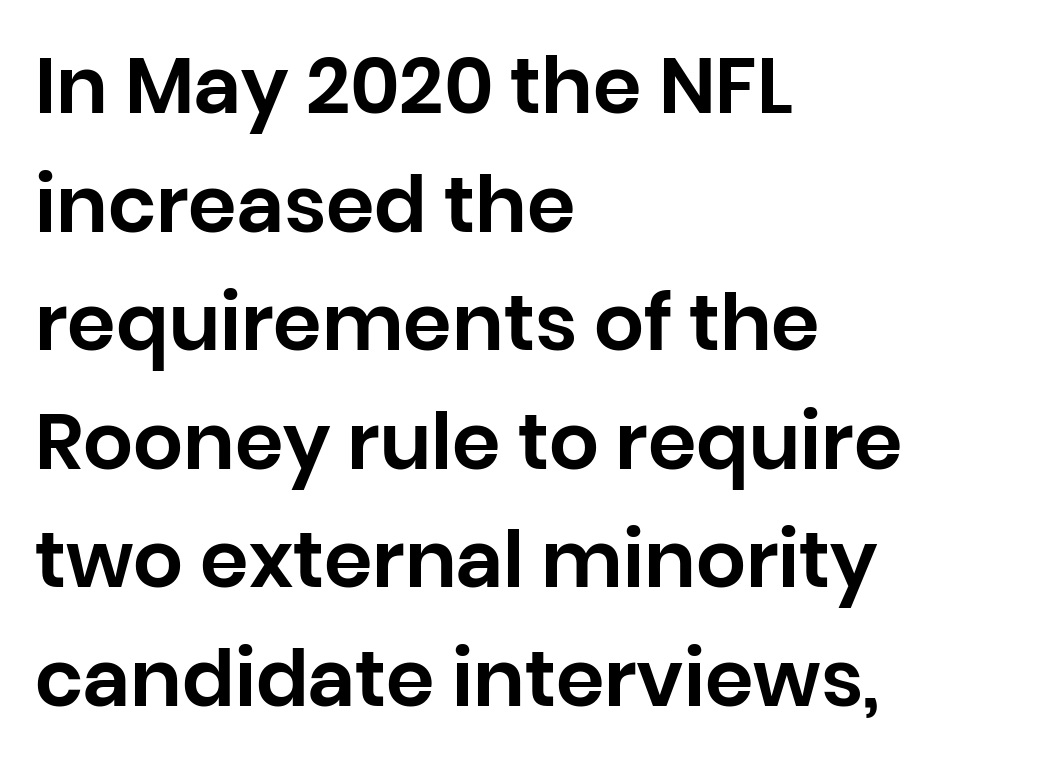
The image shows 78 px sans-serif type, upright; set left-aligned, normal line spacing (1.52x), normal letter spacing, not underlined; low stroke contrast and a large x-height.
